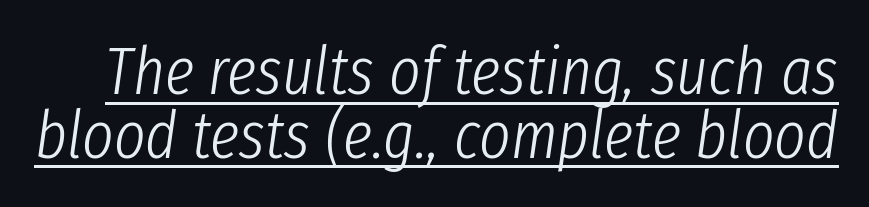
Q: Is the text bold? A: No.
Q: Is the text italic (slanted)? A: Yes, it leans right by about 8 degrees.
Q: Is the text underlined? A: Yes.
Q: Is the spacing between letters normal or unusually wide? A: Normal.
Q: Is the spacing between lines tight, normal or loose? A: Tight.
Q: Width (condensed, normal, or wide)? A: Condensed.
Q: Stroke contrast? A: Low.
Q: x-height? A: Medium.
Q: Monospaced? A: No.
